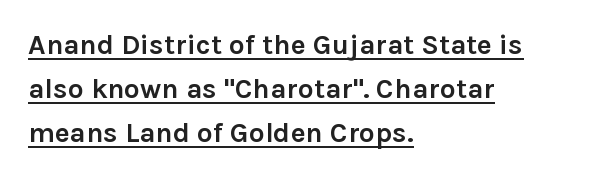
The image shows 28 px semibold sans-serif type, upright; set left-aligned, normal line spacing (1.57x), normal letter spacing, underlined; low stroke contrast and a medium x-height.
